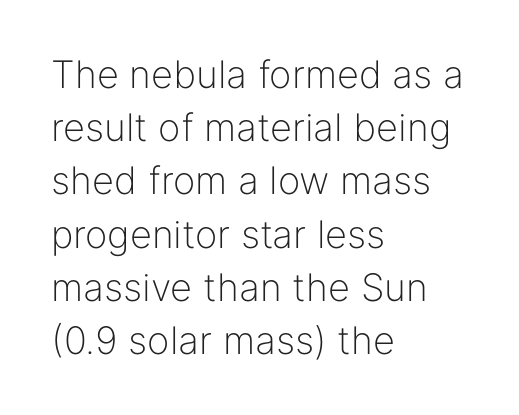
Q: Is the text bold? A: No.
Q: Is the text italic (slanted)? A: No, it is upright.
Q: Is the typeface a serif or a sans-serif typeface? A: Sans-serif.
Q: Is the text underlined? A: No.
Q: How is the paragraph aligned? A: Left-aligned.
Q: Is the spacing between letters normal or unusually wide? A: Normal.
Q: Is the spacing between lines tight, normal or loose? A: Normal.
Q: Width (condensed, normal, or wide)? A: Normal.
Q: Stroke contrast? A: Low.
Q: x-height? A: Medium.
Q: Monospaced? A: No.
